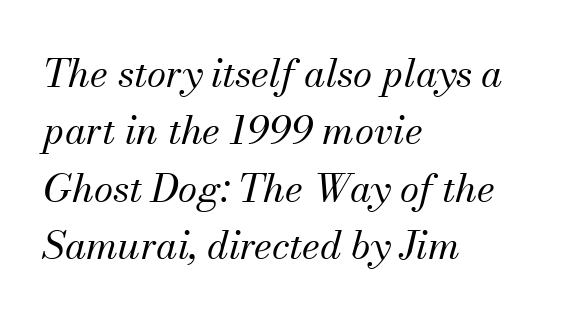
{"serif": "yes", "italic": "yes", "lean": "right", "slant_degrees": 13, "bold": "no", "weight": "regular", "width": "normal", "stroke_contrast": "medium", "x_height": "small", "monospaced": "no", "underline": "no", "align": "left", "line_spacing": "normal", "line_spacing_ratio": 1.47, "letter_spacing": "normal", "letter_spacing_em": 0.0, "glyph_px": 39}
